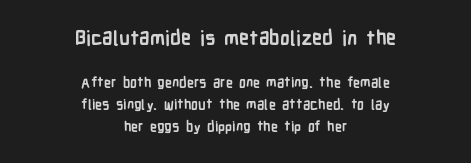
Of the two passages, the one on top uses the larger point size. Has an underline been added? It has not. Normally led — the rows are evenly, conventionally spaced. Every character sits straight up, as roman type does. Tracking here is standard; glyphs follow each other at the usual distance.
